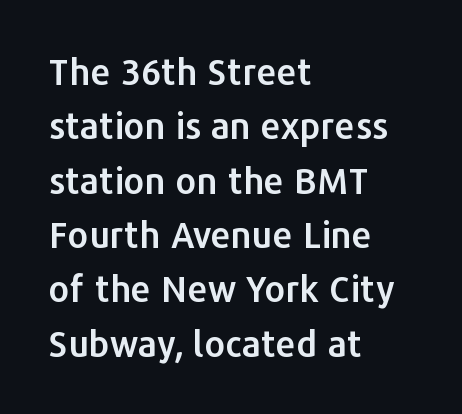
The image shows 36 px sans-serif type, upright; set left-aligned, normal line spacing (1.51x), normal letter spacing, not underlined; low stroke contrast and a medium x-height.
